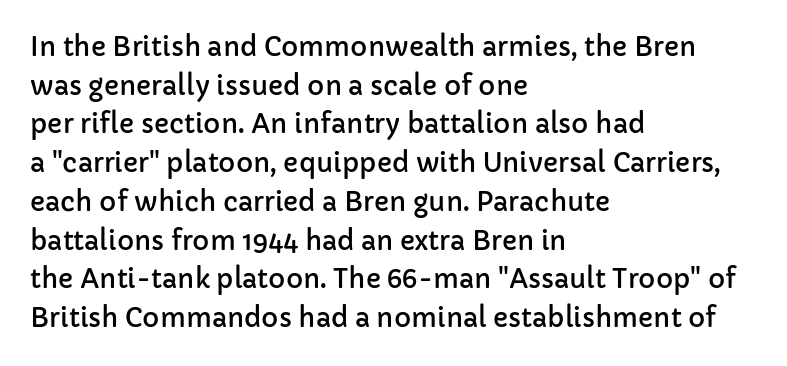
The image shows 26 px text type, upright; set left-aligned, normal line spacing (1.49x), normal letter spacing, not underlined.
